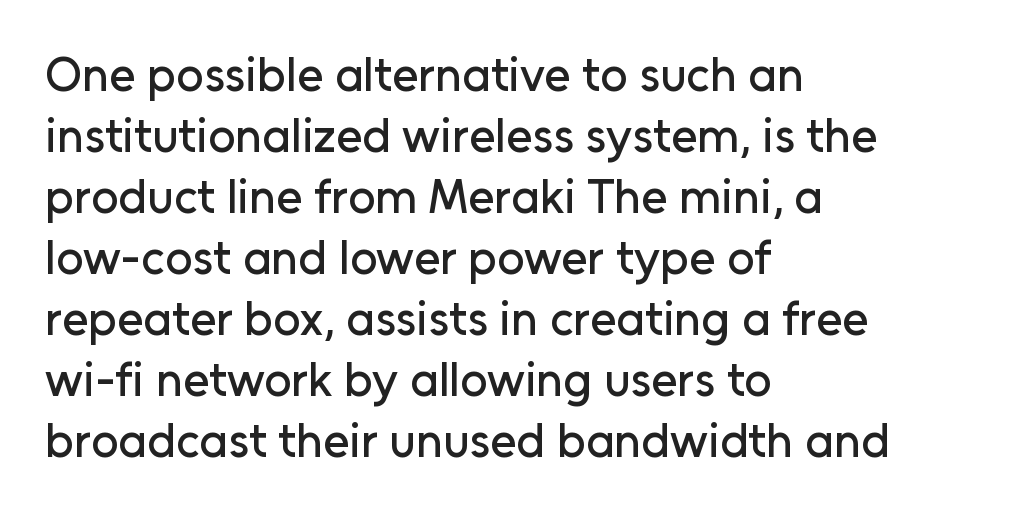
Q: Is the text italic (slanted)? A: No, it is upright.
Q: Is the typeface a serif or a sans-serif typeface? A: Sans-serif.
Q: Is the text underlined? A: No.
Q: How is the paragraph aligned? A: Left-aligned.
Q: Is the spacing between letters normal or unusually wide? A: Normal.
Q: Is the spacing between lines tight, normal or loose? A: Normal.
Q: Width (condensed, normal, or wide)? A: Normal.
Q: Stroke contrast? A: Low.
Q: x-height? A: Medium.
Q: Monospaced? A: No.
